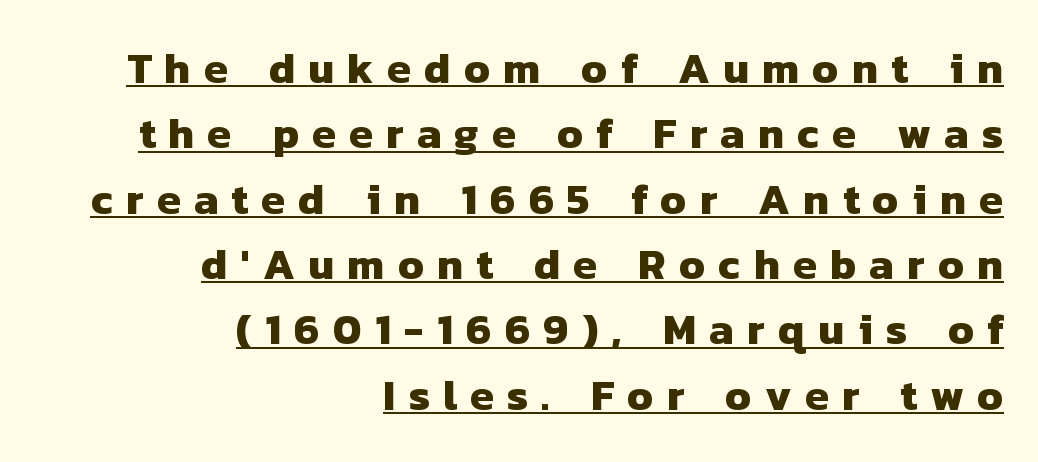
The image shows 43 px heavy sans-serif type; set right-aligned, normal line spacing (1.52x), unusually wide letter spacing (+0.31 em), underlined; low stroke contrast and a medium x-height.
